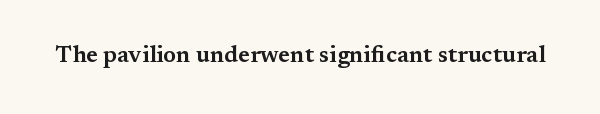
{"italic": "no", "underline": "no", "letter_spacing": "normal", "letter_spacing_em": 0.0, "glyph_px": 23}
